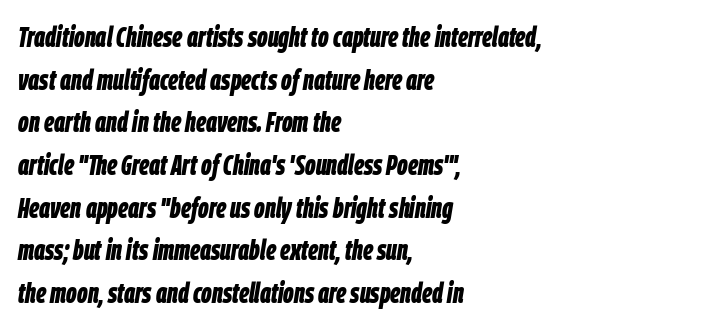
The area under the type is left untouched. The characters look thick and weighty, a clear bold. The block of text has a typical density, with ordinary space between rows. Tracking here is standard; glyphs follow each other at the usual distance. This is oblique type, the kind used for emphasis or titles.
